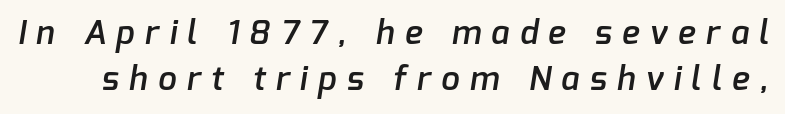
Each new line begins a customary step beneath the previous one. Each word looks stretched out because of the extra space between its letters. Firm but not heavy-handed strokes: this text is semibold. Font category for this specimen: sans-serif. Is this a fixed-width face? No — the glyphs have proportional, varying widths. Nobody drew a line under any word here.
